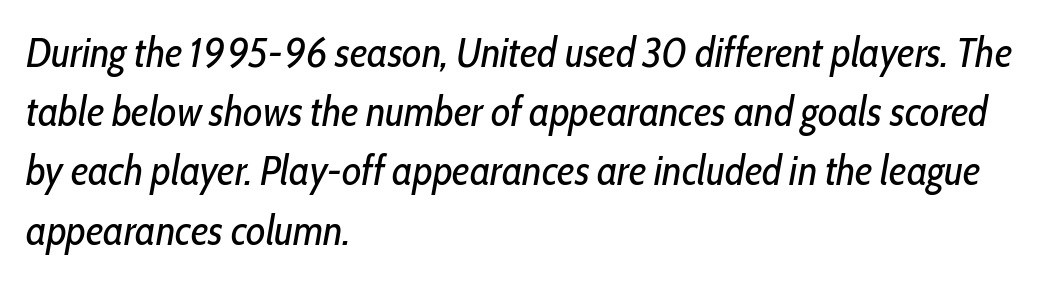
These glyphs show unthickened strokes, regular width or finer. The letters sit at their default tracking, neither squeezed nor spread. The paragraph shown leans on its left margin. Any mark beneath the type? The region is blank. The letters advance in unequal steps, a hallmark of proportional type.
